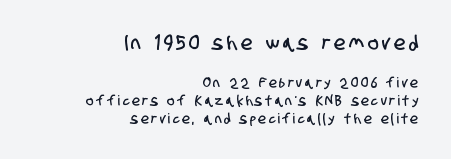
The image shows 20 px text type; set right-aligned, normal line spacing (1.29x), not underlined; the first (top) block is 1.43x larger.
